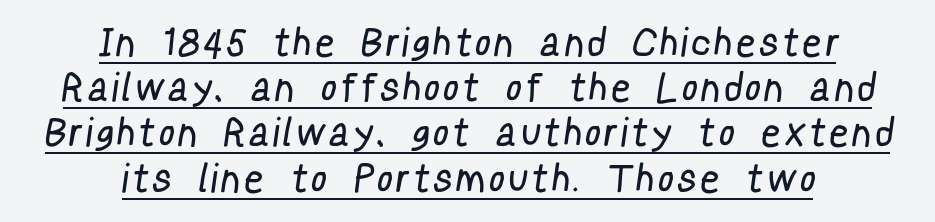
The image shows 39 px regular-weight, condensed sans-serif type; set centered, line spacing 1.16x, unusually wide letter spacing (+0.2 em), underlined; low stroke contrast and a medium x-height.
